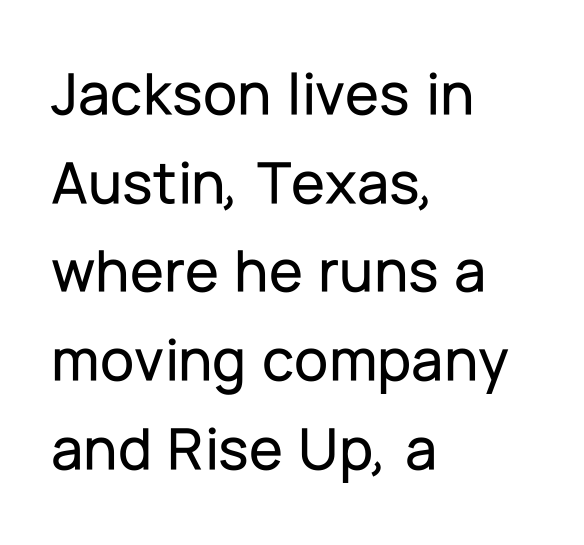
Q: Is the text italic (slanted)? A: No, it is upright.
Q: Is the typeface a serif or a sans-serif typeface? A: Sans-serif.
Q: Is the text underlined? A: No.
Q: How is the paragraph aligned? A: Left-aligned.
Q: Is the spacing between letters normal or unusually wide? A: Normal.
Q: Is the spacing between lines tight, normal or loose? A: Normal.
Q: Width (condensed, normal, or wide)? A: Normal.
Q: Stroke contrast? A: Low.
Q: x-height? A: Medium.
Q: Monospaced? A: No.
